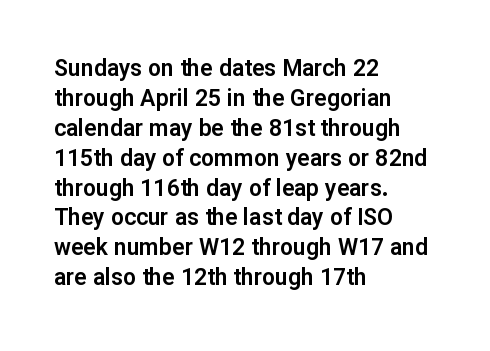
The image shows 23 px text type, upright; set left-aligned, normal line spacing (1.3x), normal letter spacing, not underlined.
